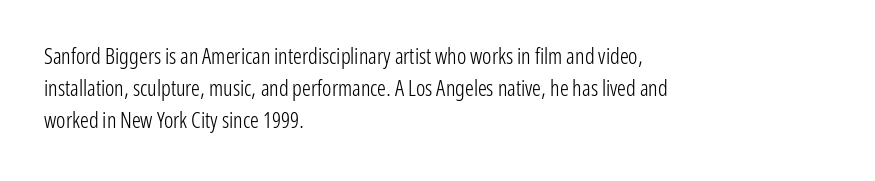
{"italic": "no", "bold": "no", "underline": "no", "align": "left", "line_spacing": "normal", "line_spacing_ratio": 1.45, "letter_spacing": "normal", "letter_spacing_em": 0.0, "glyph_px": 22}
